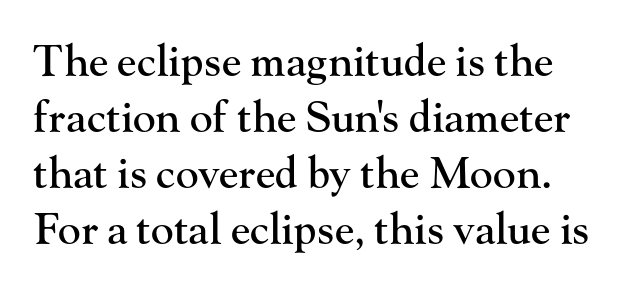
Q: Is the text italic (slanted)? A: No, it is upright.
Q: Is the typeface a serif or a sans-serif typeface? A: Serif.
Q: Is the text underlined? A: No.
Q: Is the spacing between letters normal or unusually wide? A: Normal.
Q: Is the spacing between lines tight, normal or loose? A: Normal.
Q: Width (condensed, normal, or wide)? A: Normal.
Q: Stroke contrast? A: High.
Q: x-height? A: Small.
Q: Monospaced? A: No.
